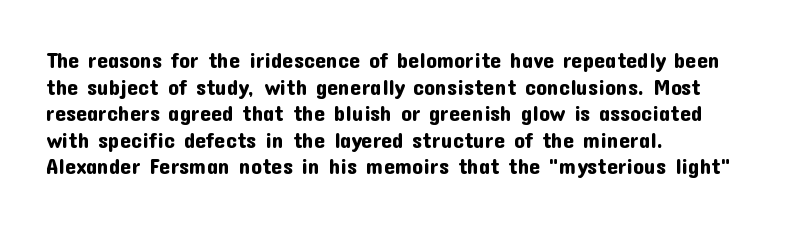
The image shows 22 px text type, upright; set left-aligned, line spacing 1.21x, normal letter spacing, not underlined.
